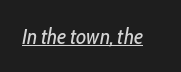
The image shows 22 px text type, italic (leaning right); set normal letter spacing, underlined.
